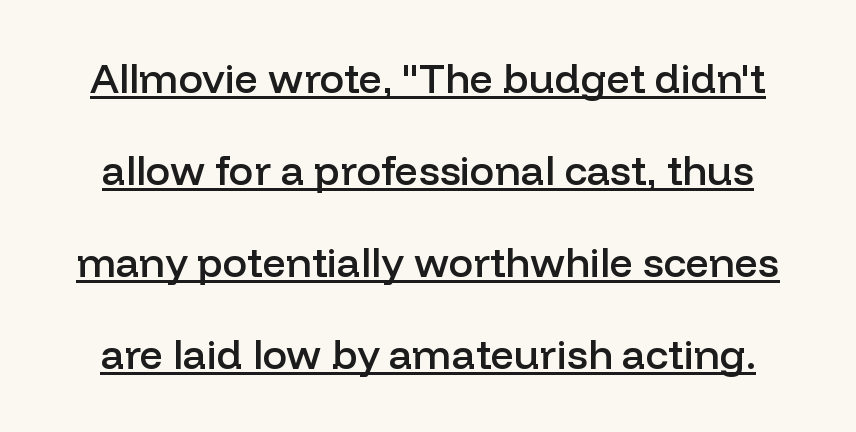
{"serif": "no", "italic": "no", "bold": "semi", "weight": "semibold", "width": "normal", "stroke_contrast": "low", "x_height": "medium", "monospaced": "no", "underline": "yes", "line_spacing": "loose", "line_spacing_ratio": 2.24, "letter_spacing": "normal", "letter_spacing_em": 0.0, "glyph_px": 41}
